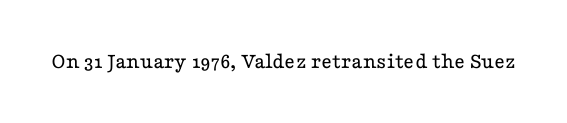
{"italic": "no", "bold": "no", "underline": "no", "letter_spacing": "normal", "letter_spacing_em": 0.0, "glyph_px": 23}
